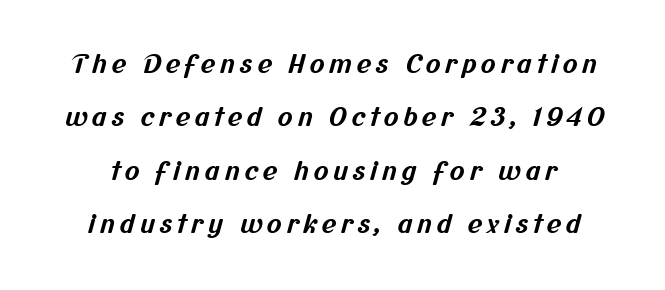
{"bold": "yes", "underline": "no", "line_spacing": "loose", "line_spacing_ratio": 2.14, "glyph_px": 25}
